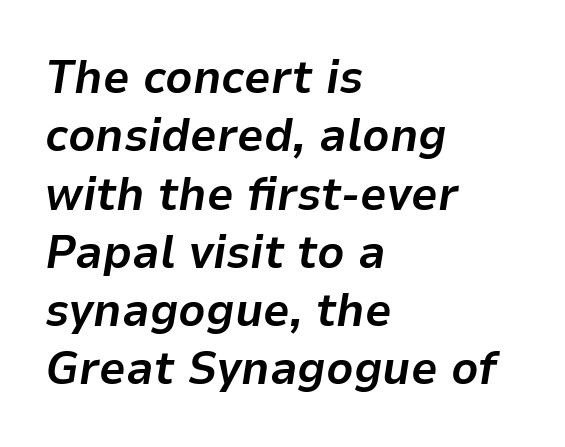
Nothing unusual about the tracking: characters are spaced as the font intends. You could not count columns in this text — the font is proportionally spaced. Posture: slanted. Unmarked baselines from the first word to the last. You'd pick this weight for a headline — it's a proper bold.
